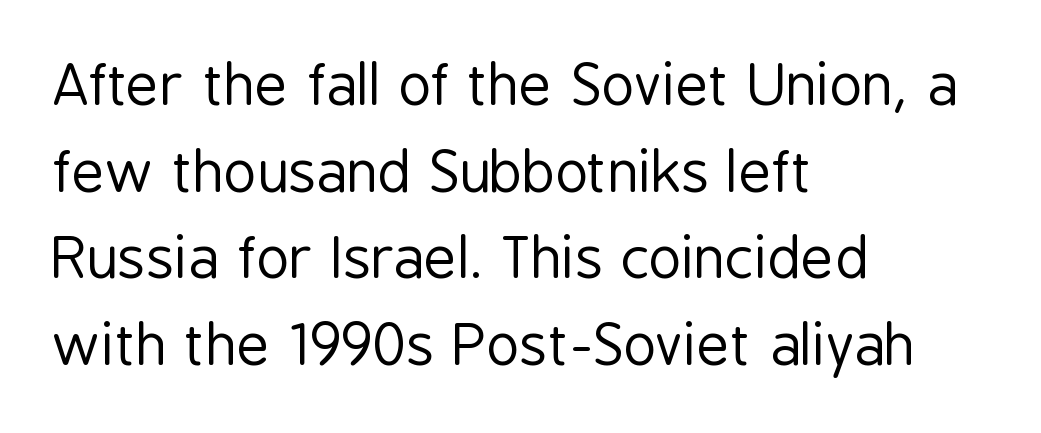
Horizontal bands of white between lines are of average thickness. Does the lettering tilt? It doesn't — this is upright. Line starts are locked; line ends wander. Honestly, the letter spacing is just normal — you wouldn't notice it.
